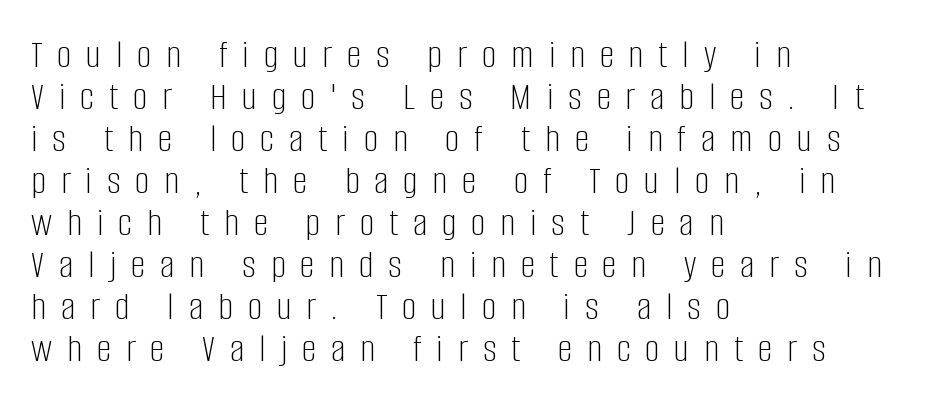
{"serif": "no", "italic": "no", "bold": "no", "weight": "light", "width": "condensed", "stroke_contrast": "low", "x_height": "large", "monospaced": "no", "underline": "no", "align": "left", "line_spacing": "tight", "line_spacing_ratio": 1.05, "letter_spacing": "wide", "letter_spacing_em": 0.38, "glyph_px": 40}
